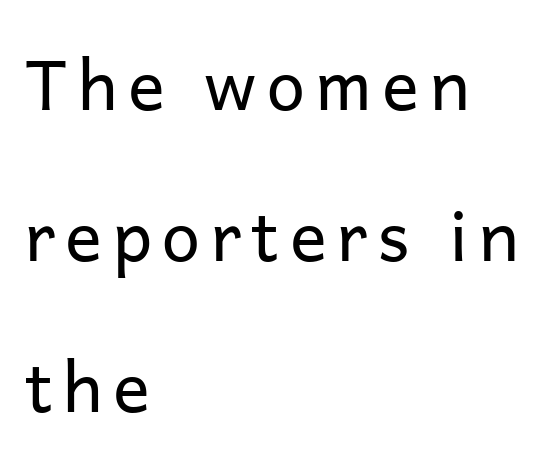
Q: Is the text bold? A: No.
Q: Is the text italic (slanted)? A: No, it is upright.
Q: Is the typeface a serif or a sans-serif typeface? A: Sans-serif.
Q: Is the text underlined? A: No.
Q: How is the paragraph aligned? A: Left-aligned.
Q: Is the spacing between lines tight, normal or loose? A: Loose.
Q: Width (condensed, normal, or wide)? A: Normal.
Q: Stroke contrast? A: Low.
Q: x-height? A: Medium.
Q: Monospaced? A: No.
